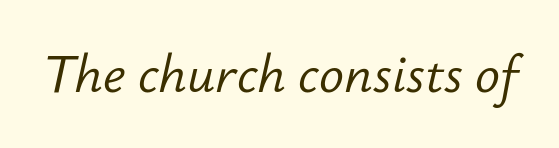
The letterforms sit shoulder to shoulder at normal distance. A light-to-regular cut is what we see here. The zone under the glyphs is completely vacant. The specimen reads as italic at a glance. The passage shown is typed in a proportional face where columns would drift.
